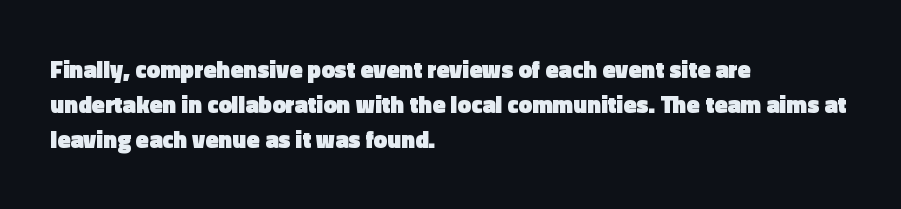
Q: Is the text bold? A: Yes.
Q: Is the text italic (slanted)? A: No, it is upright.
Q: Is the text underlined? A: No.
Q: How is the paragraph aligned? A: Left-aligned.
Q: Is the spacing between letters normal or unusually wide? A: Normal.
Q: Is the spacing between lines tight, normal or loose? A: Normal.
